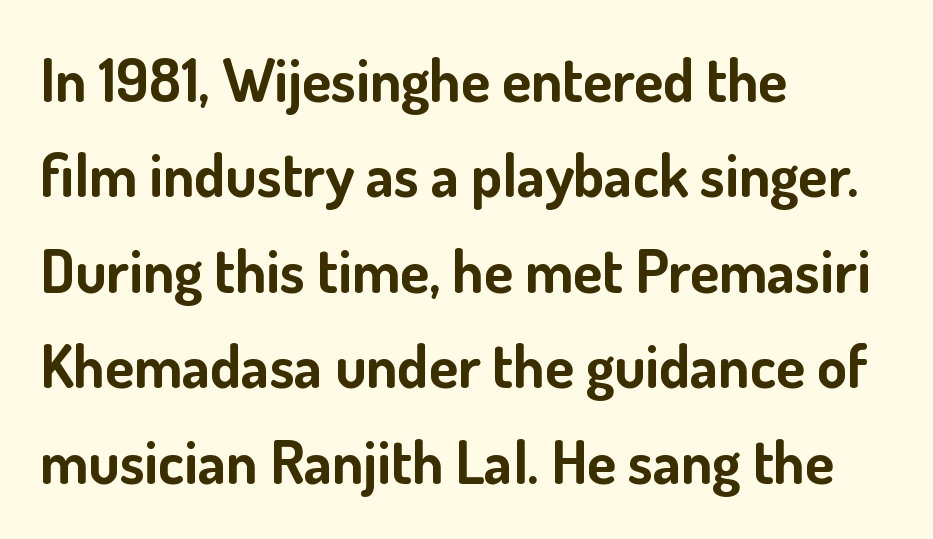
Summary of vertical rhythm: regular, with standard interline spacing. The zone under the glyphs is completely vacant. Horizontal alignment here is leftward, the default for most running prose. Tall strokes in this sample are plumb rather than angled. Compared with typical body copy, the letter spacing here is the same. Do the characters align in a grid? No, the font is proportional.
